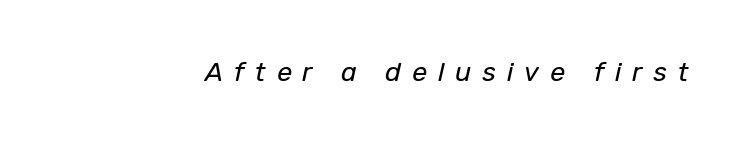
The image shows 27 px text type, italic (leaning right); set unusually wide letter spacing (+0.4 em), not underlined.
